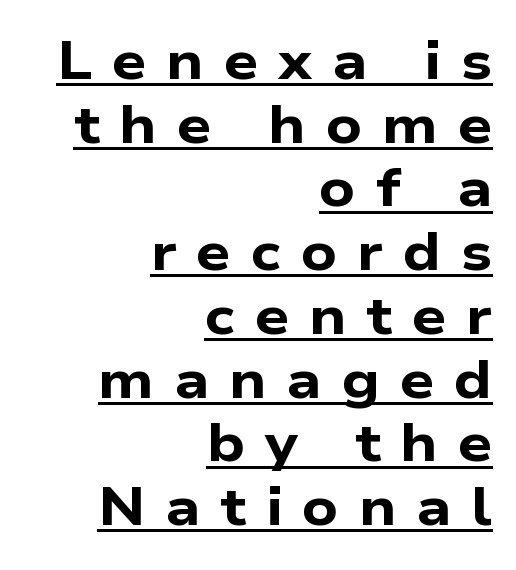
The image shows 54 px bold, wide sans-serif type; set right-aligned, line spacing 1.18x, unusually wide letter spacing (+0.37 em), underlined; low stroke contrast and a medium x-height.
